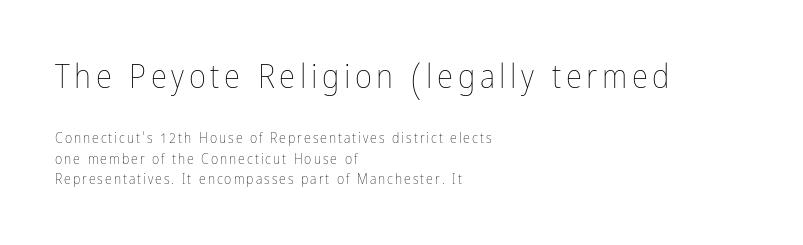
The image shows 33 px thin, condensed type, upright; set left-aligned, normal line spacing (1.45x), not underlined; the first (top) block is 2.36x larger; low stroke contrast and a medium x-height.
